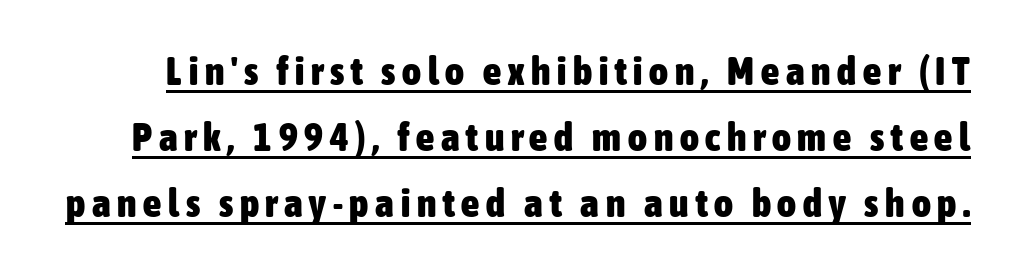
{"serif": "no", "italic": "no", "bold": "yes", "weight": "heavy", "width": "condensed", "stroke_contrast": "low", "x_height": "medium", "monospaced": "no", "underline": "yes", "line_spacing": "normal", "line_spacing_ratio": 1.65, "glyph_px": 40}
